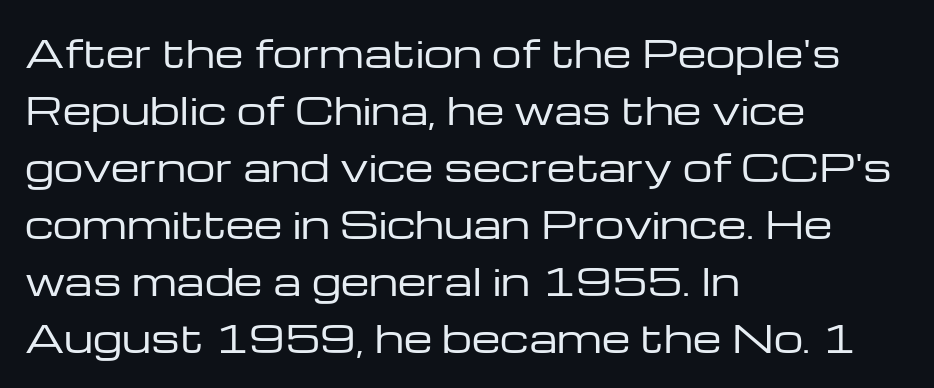
The compositor pushed each line to the left boundary. Do the characters align in a grid? No, the font is proportional. Letterform terminals end flat and unadorned throughout the passage. The horizontal fit of the characters is conventional and even. The block of text has a typical density, with ordinary space between rows. Beneath every word, the page is bare.
